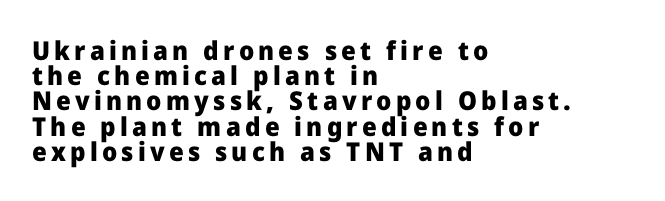
Q: Is the text bold? A: Yes.
Q: Is the text italic (slanted)? A: No, it is upright.
Q: Is the text underlined? A: No.
Q: How is the paragraph aligned? A: Left-aligned.
Q: Is the spacing between lines tight, normal or loose? A: Tight.
